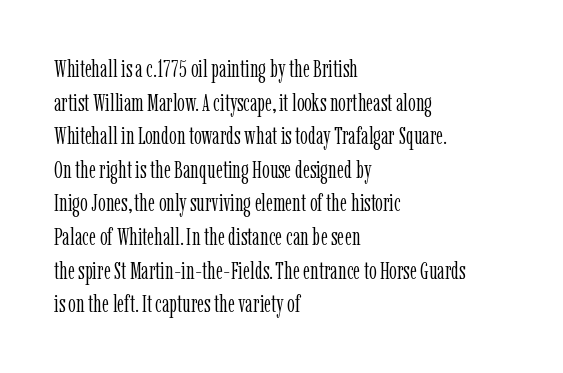
Does the copy run flush right? No — it runs flush left. Does extra space separate the letters? No, they use regular spacing. The letters look calm and open, with moderate or lighter stems. Beneath every word, the page is bare. Normally led — the rows are evenly, conventionally spaced.
